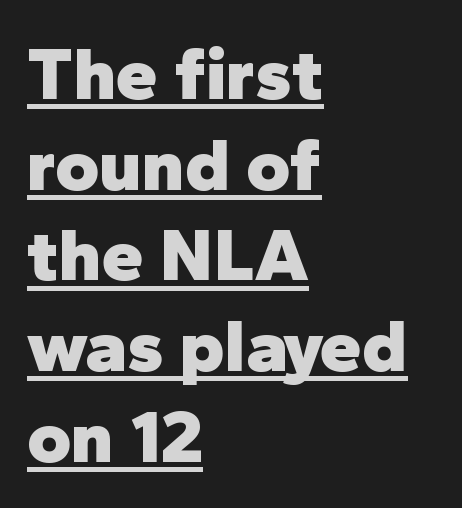
Q: Is the text bold? A: Yes.
Q: Is the text italic (slanted)? A: No, it is upright.
Q: Is the typeface a serif or a sans-serif typeface? A: Sans-serif.
Q: Is the text underlined? A: Yes.
Q: How is the paragraph aligned? A: Left-aligned.
Q: Is the spacing between letters normal or unusually wide? A: Normal.
Q: Width (condensed, normal, or wide)? A: Normal.
Q: Stroke contrast? A: Low.
Q: x-height? A: Medium.
Q: Monospaced? A: No.
